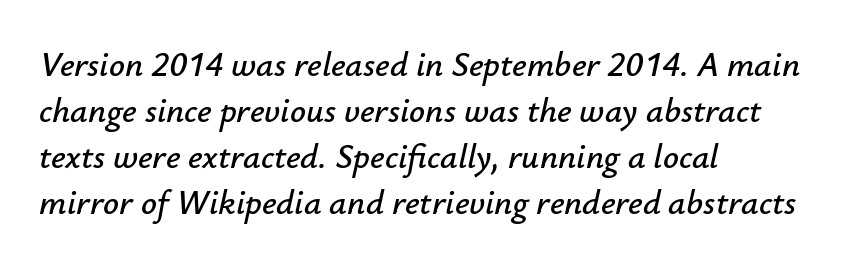
The image shows 35 px text type, italic (leaning right); set left-aligned, normal line spacing (1.31x), normal letter spacing, not underlined; low stroke contrast and a small x-height.
